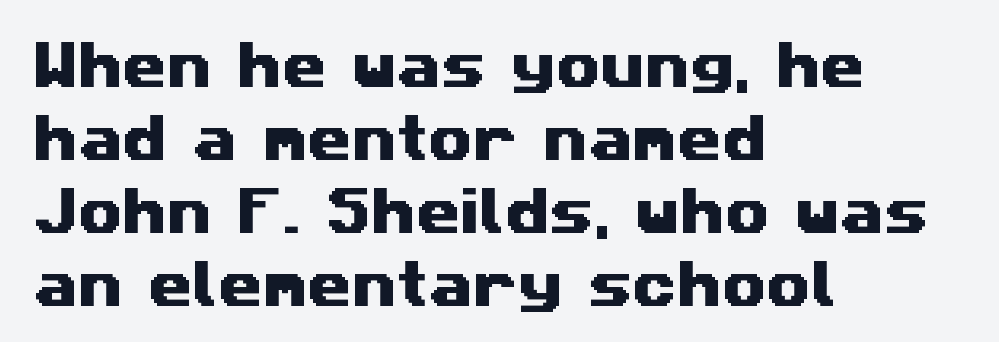
The rows are spaced the way most documents space them. The passage shown is typeset with a sans-serif family. The words here are not underlined. Students, note that the glyphs here touch the page at normal intervals. Is this a fixed-width face? No — the glyphs have proportional, varying widths.
